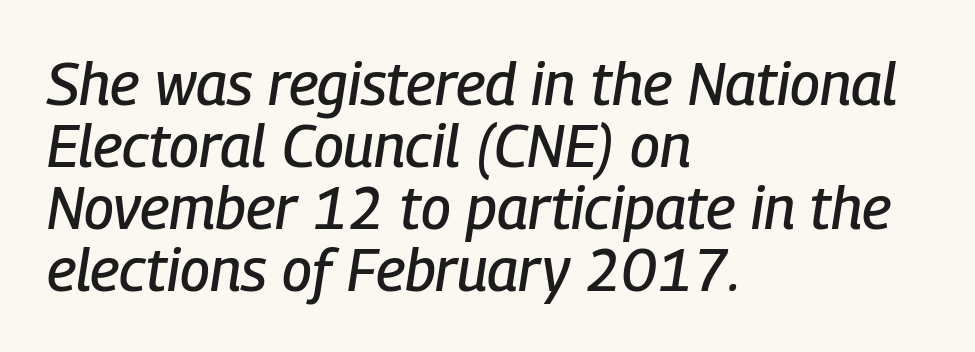
{"italic": "yes", "lean": "right", "slant_degrees": 9, "width": "condensed", "stroke_contrast": "low", "x_height": "medium", "monospaced": "no", "underline": "no", "align": "left", "line_spacing": "tight", "line_spacing_ratio": 1.05, "letter_spacing": "normal", "letter_spacing_em": 0.0, "glyph_px": 59}
